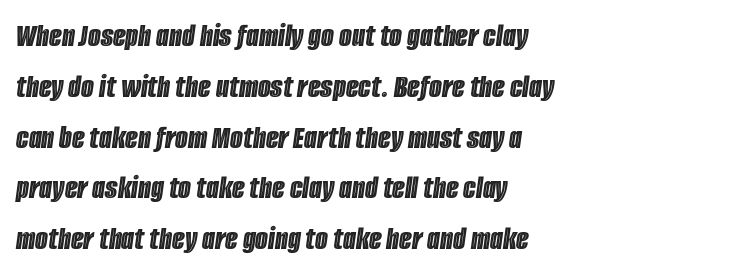
{"italic": "yes", "lean": "right", "slant_degrees": 8, "width": "condensed", "x_height": "large", "monospaced": "no", "underline": "no", "align": "left", "line_spacing": "normal", "line_spacing_ratio": 1.54, "letter_spacing": "normal", "letter_spacing_em": 0.0, "glyph_px": 33}
